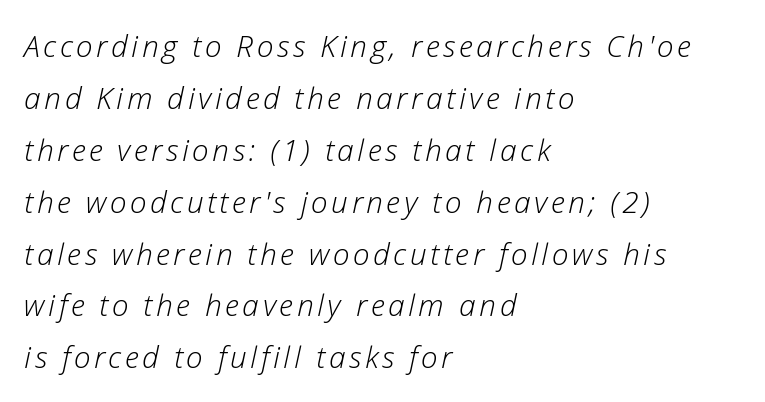
{"italic": "yes", "lean": "right", "slant_degrees": 12, "bold": "no", "weight": "light", "width": "normal", "stroke_contrast": "low", "x_height": "medium", "monospaced": "no", "underline": "no", "align": "left", "line_spacing_ratio": 1.73, "glyph_px": 30}
